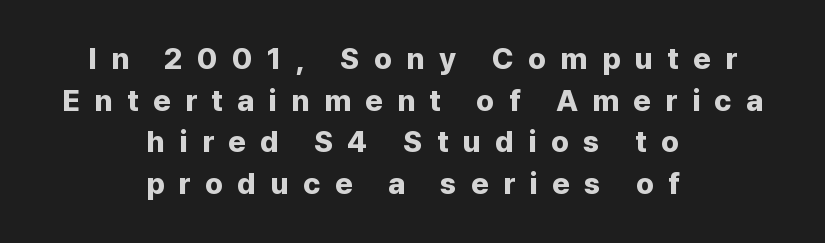
Type without underlining. Examine the stroke ends and you'll find no serifs. Strokes here are thick enough to call this a true bold. The passage shown has open, widely tracked lettering throughout.
